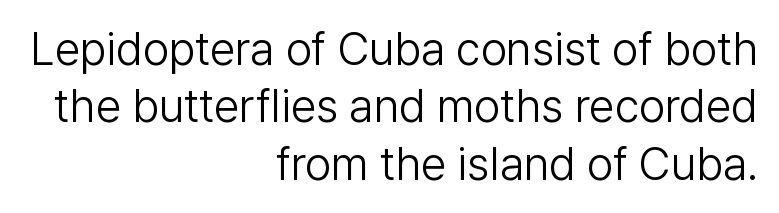
The image shows 46 px light sans-serif type, upright; set right-aligned, normal line spacing (1.25x), normal letter spacing, not underlined; low stroke contrast and a medium x-height.
